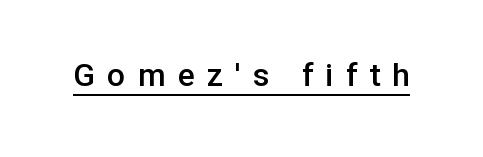
This rendering features underlined lettering. What weight is shown? A semibold, between regular and bold. Tracking value appears strongly positive — letters spread wide. The letters stand straight up with perfectly vertical stems. Varying glyph widths throughout — classic text-font behaviour. Regarding serifs, this sample does without them.
